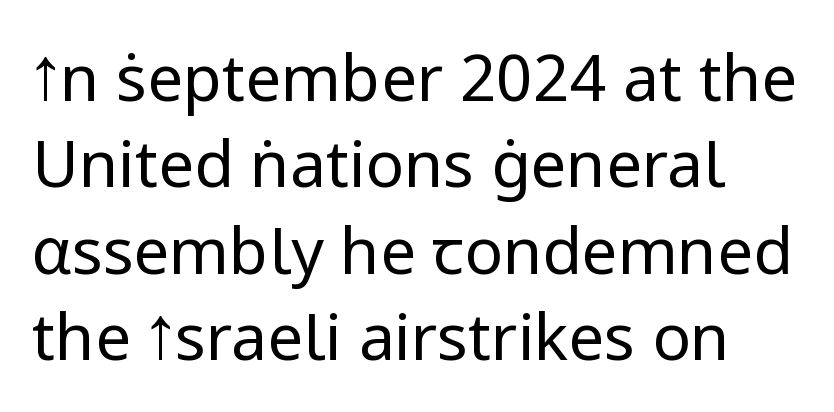
No italicization has been applied; the sample stays upright. Stroke thickness stays within the range of a standard reading face or lighter. Character widths vary here, with narrow letters taking less room than wide ones. This is sans-serif lettering, the kind often seen on screens and signage. Underlining? Definitely not there.
